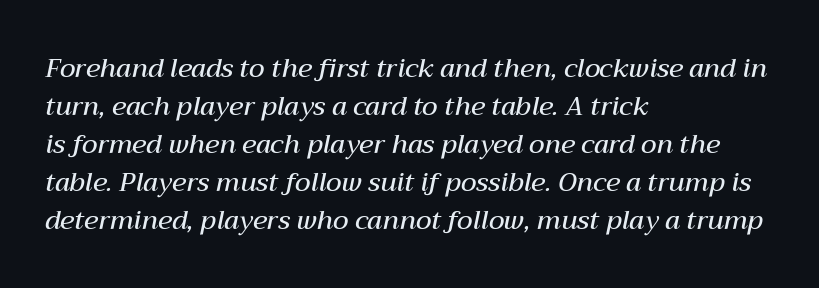
This is oblique type, the kind used for emphasis or titles. Regarding leading, the lines here are spaced in the standard way. Notice the strokes are somewhat thickened but not fully heavy: this is a semibold. Nobody drew a line under any word here.
